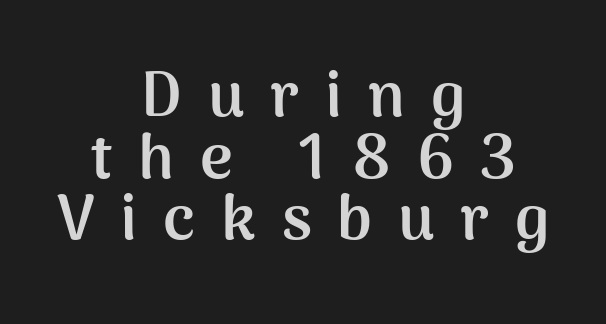
The image shows 63 px semibold sans-serif type, upright; set centered, tight line spacing (0.98x), unusually wide letter spacing (+0.41 em), not underlined; medium stroke contrast and a medium x-height.
